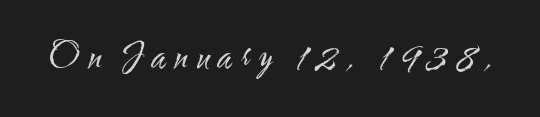
Here the designer chose a conventional face with non-uniform glyph widths. A clean baseline with only descenders dipping below it. Is the stroke heavy? The answer is a plain regular-or-lighter. The letters are spread apart with noticeably loose tracking. The glyphs in this specimen are sans serif.
